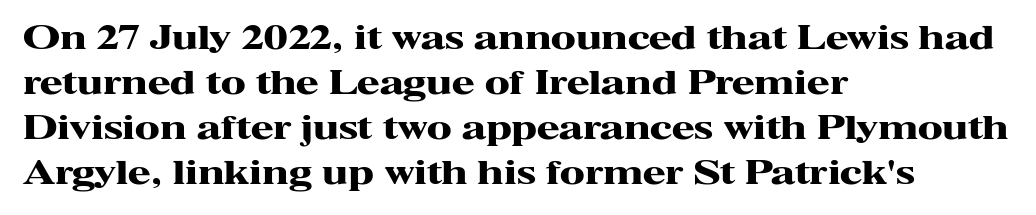
These lines keep a tight, regular rhythm from letter to letter. Looks like regular typesetting: each glyph gets only the width it needs. A student would call this left alignment; a typographer would say flush left, rag right. Vertical strokes here are truly vertical. The letters carry serifs — small finishing strokes at the ends of their stems.
